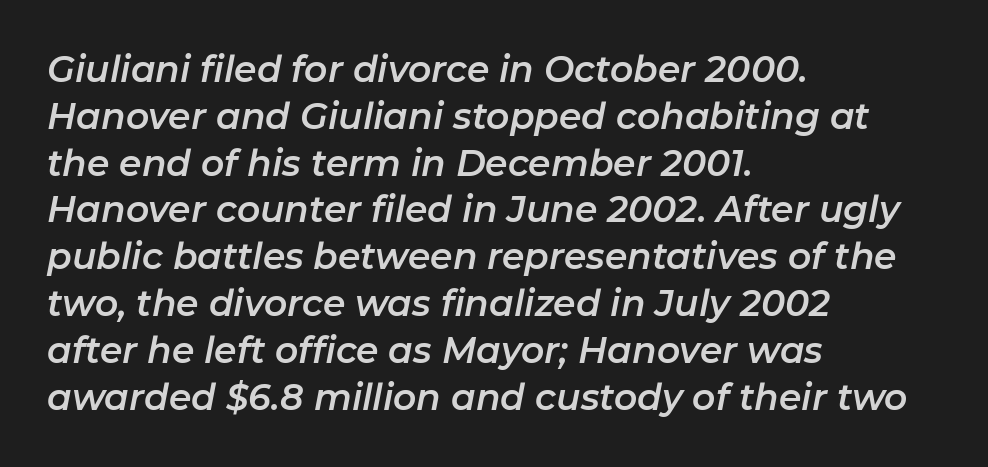
The letters are slanted; this is an italic face. The face used here is proportionally spaced, like ordinary book or web type. Horizontal bands of white between lines are of average thickness. Each row of text sits above clean, open space. Is the letter spacing exaggerated? No — it looks like the ordinary default. Layout note: lines flush left.
